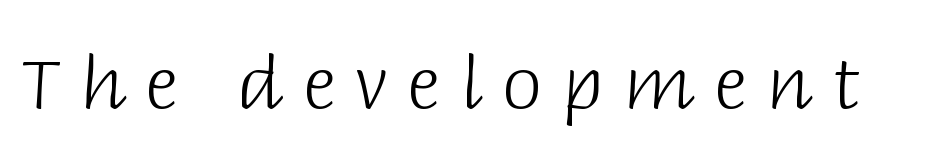
Varying glyph widths throughout — classic text-font behaviour. The glyphs in this specimen are sans serif. The baseline area is clear. Posture: vertical. Letters have the restrained weight of plain body copy at most.
